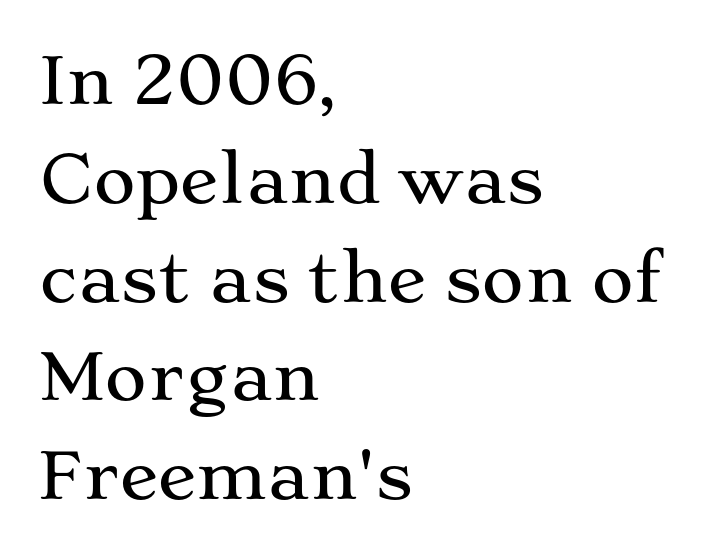
The face used here is rendered with its standard letterfit. The passage shown is typed in a proportional face where columns would drift. Line spacing here is normal. Italic? Not at all — the glyphs are vertical.
